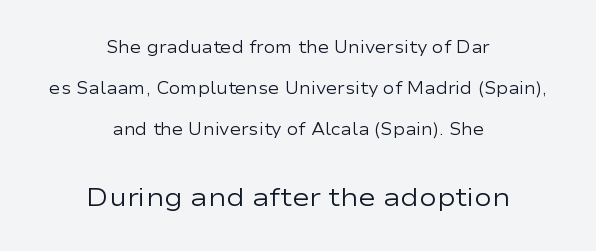
{"italic": "no", "bold": "no", "underline": "no", "align": "center", "line_spacing": "loose", "line_spacing_ratio": 2.41, "letter_spacing": "normal", "letter_spacing_em": 0.0, "larger_block": "second", "size_ratio": 1.53, "glyph_px": 26}
